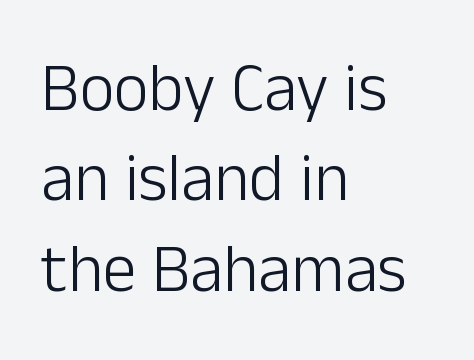
The image shows 67 px light sans-serif type, upright; set left-aligned, normal line spacing (1.35x), normal letter spacing, not underlined; low stroke contrast and a medium x-height.
